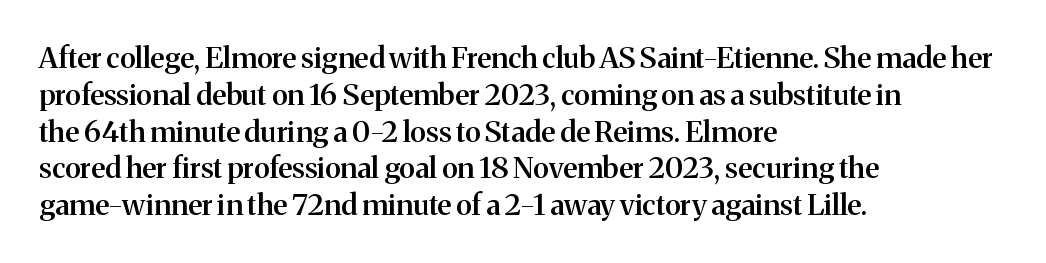
{"serif": "yes", "italic": "no", "bold": "semi", "weight": "semibold", "width": "normal", "stroke_contrast": "medium", "x_height": "medium", "monospaced": "no", "underline": "no", "align": "left", "line_spacing": "normal", "line_spacing_ratio": 1.27, "letter_spacing": "normal", "letter_spacing_em": 0.0, "glyph_px": 29}
